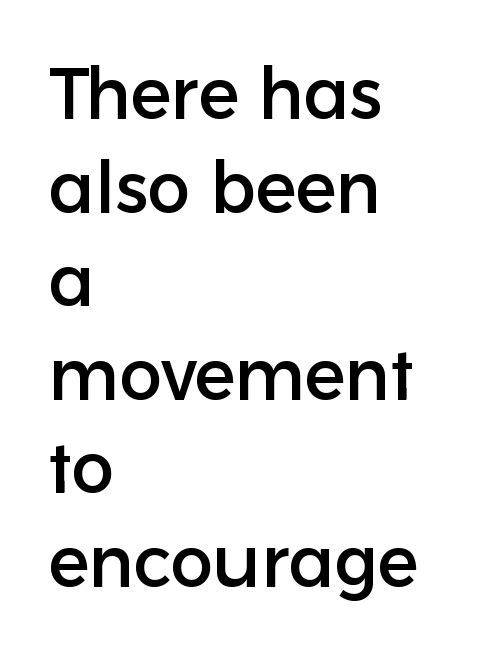
Reading down the column, the eye jumps a familiar distance to each next line. If you drew a ruler down the left edge, every line would touch it. Just letters on the line, the space beneath them empty. Is this a fixed-width face? No — the glyphs have proportional, varying widths.
